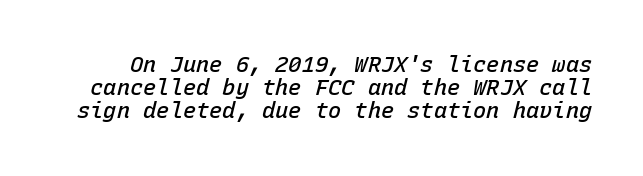
Q: Is the text bold? A: Semi-bold.
Q: Is the text italic (slanted)? A: Yes, it leans right by about 15 degrees.
Q: Is the text underlined? A: No.
Q: Is the spacing between letters normal or unusually wide? A: Normal.
Q: Is the spacing between lines tight, normal or loose? A: Tight.
